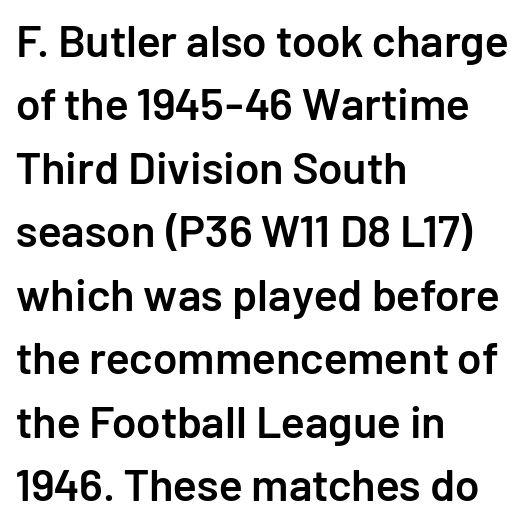
Q: Is the text bold? A: Semi-bold.
Q: Is the text italic (slanted)? A: No, it is upright.
Q: Is the typeface a serif or a sans-serif typeface? A: Sans-serif.
Q: Is the text underlined? A: No.
Q: How is the paragraph aligned? A: Left-aligned.
Q: Is the spacing between letters normal or unusually wide? A: Normal.
Q: Is the spacing between lines tight, normal or loose? A: Normal.
Q: Width (condensed, normal, or wide)? A: Normal.
Q: Stroke contrast? A: Low.
Q: x-height? A: Medium.
Q: Monospaced? A: No.
